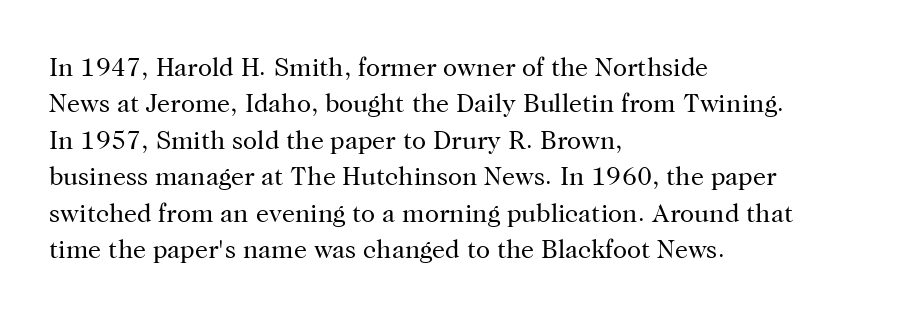
Q: Is the text bold? A: No.
Q: Is the text italic (slanted)? A: No, it is upright.
Q: Is the text underlined? A: No.
Q: How is the paragraph aligned? A: Left-aligned.
Q: Is the spacing between letters normal or unusually wide? A: Normal.
Q: Is the spacing between lines tight, normal or loose? A: Normal.
